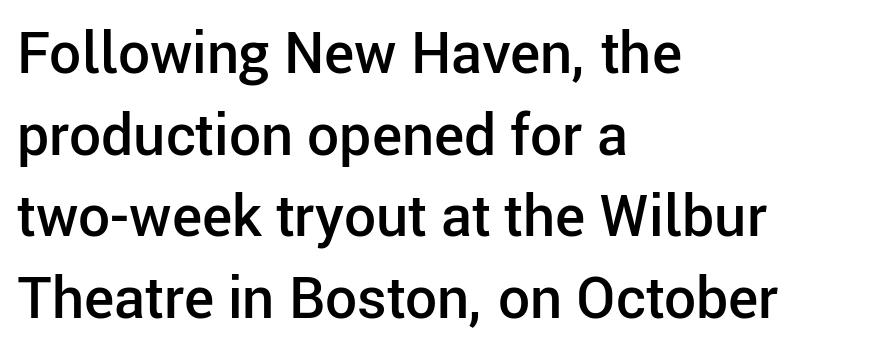
{"serif": "no", "italic": "no", "bold": "semi", "weight": "semibold", "width": "normal", "stroke_contrast": "low", "x_height": "medium", "monospaced": "no", "underline": "no", "align": "left", "line_spacing": "normal", "line_spacing_ratio": 1.43, "letter_spacing": "normal", "letter_spacing_em": 0.0, "glyph_px": 57}
